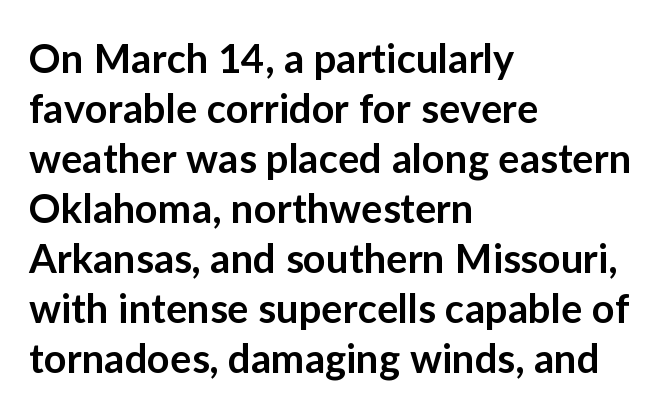
Q: Is the text bold? A: Semi-bold.
Q: Is the text italic (slanted)? A: No, it is upright.
Q: Is the typeface a serif or a sans-serif typeface? A: Sans-serif.
Q: Is the text underlined? A: No.
Q: How is the paragraph aligned? A: Left-aligned.
Q: Is the spacing between letters normal or unusually wide? A: Normal.
Q: Is the spacing between lines tight, normal or loose? A: Normal.
Q: Width (condensed, normal, or wide)? A: Normal.
Q: Stroke contrast? A: Low.
Q: x-height? A: Medium.
Q: Monospaced? A: No.
